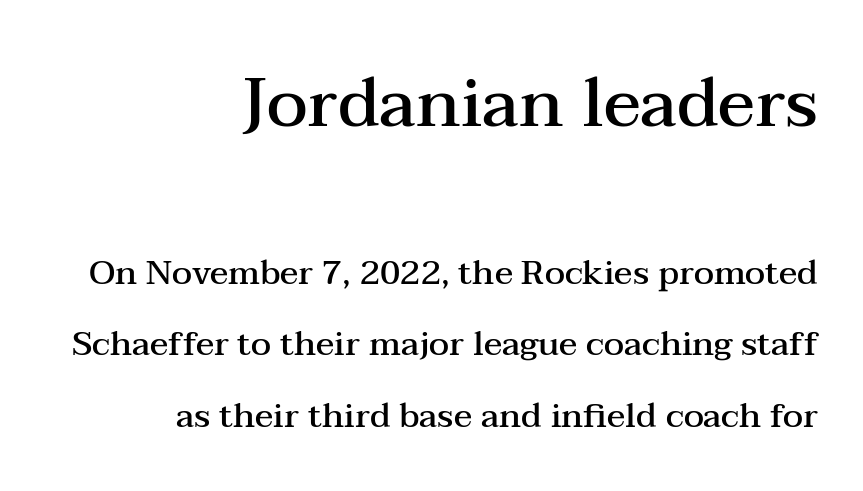
Q: Is the text bold? A: Semi-bold.
Q: Is the text italic (slanted)? A: No, it is upright.
Q: Is the typeface a serif or a sans-serif typeface? A: Serif.
Q: Is the text underlined? A: No.
Q: How is the paragraph aligned? A: Right-aligned.
Q: Is the spacing between letters normal or unusually wide? A: Normal.
Q: Is the spacing between lines tight, normal or loose? A: Loose.
Q: Which block of text is set in a larger size, the first (top) or the second (bottom)? A: The first (top) one.
Q: Width (condensed, normal, or wide)? A: Wide.
Q: Stroke contrast? A: Medium.
Q: x-height? A: Medium.
Q: Monospaced? A: No.
